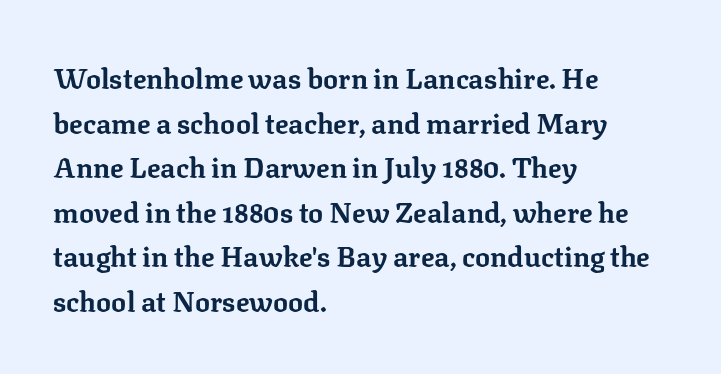
If you drew a ruler down the left edge, every line would touch it. Bold? Absolutely — the strokes are thick and heavy. Glyph-to-glyph distance matches everyday printed text. Compared with typical paragraphs, the rows here are spaced about the same.
